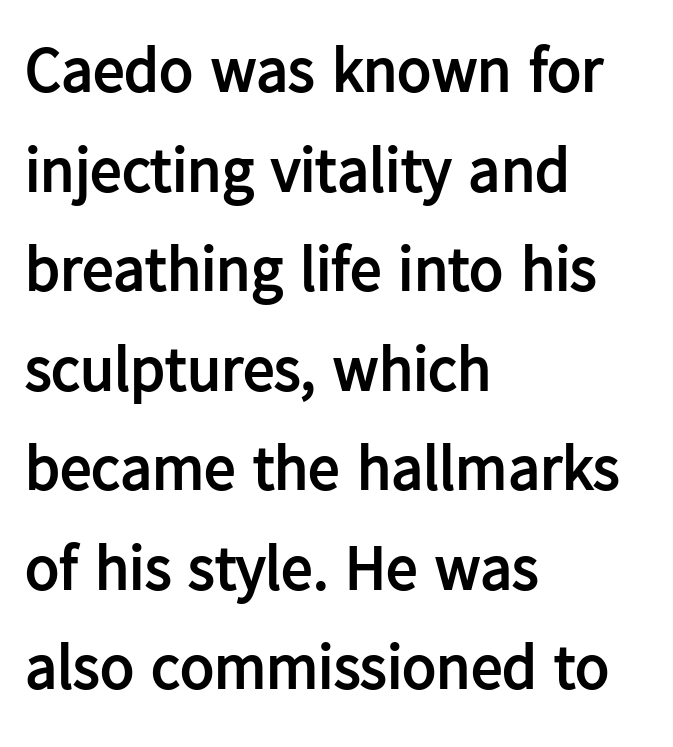
{"serif": "no", "italic": "no", "bold": "yes", "weight": "semibold", "width": "normal", "stroke_contrast": "low", "x_height": "medium", "monospaced": "no", "underline": "no", "align": "left", "line_spacing": "normal", "line_spacing_ratio": 1.58, "letter_spacing": "normal", "letter_spacing_em": 0.0, "glyph_px": 63}
